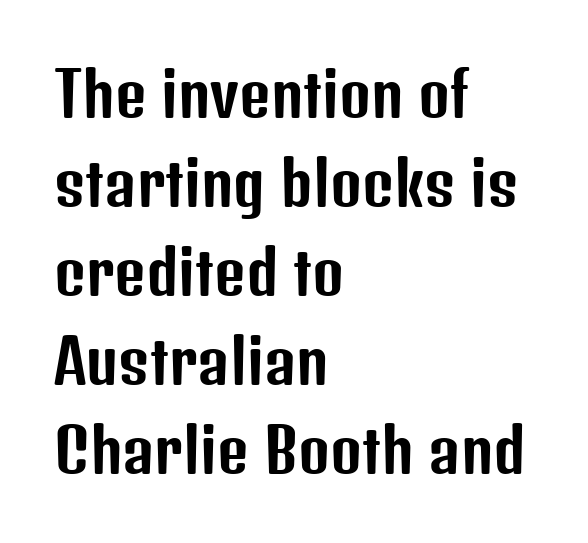
Q: Is the text italic (slanted)? A: No, it is upright.
Q: Is the typeface a serif or a sans-serif typeface? A: Sans-serif.
Q: Is the text underlined? A: No.
Q: How is the paragraph aligned? A: Left-aligned.
Q: Is the spacing between letters normal or unusually wide? A: Normal.
Q: Is the spacing between lines tight, normal or loose? A: Normal.
Q: Width (condensed, normal, or wide)? A: Condensed.
Q: Stroke contrast? A: Low.
Q: x-height? A: Medium.
Q: Monospaced? A: No.
